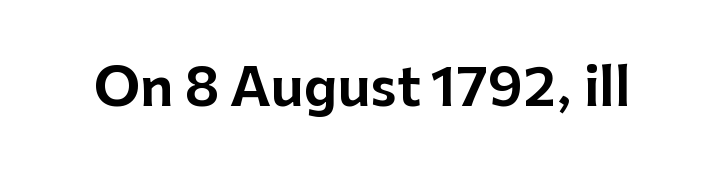
{"serif": "no", "italic": "no", "width": "normal", "stroke_contrast": "low", "x_height": "medium", "monospaced": "no", "underline": "no", "letter_spacing": "normal", "letter_spacing_em": 0.0, "glyph_px": 52}
